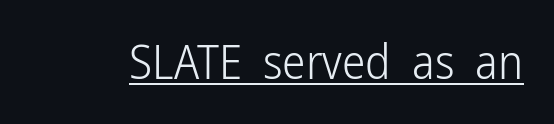
Q: Is the text bold? A: No.
Q: Is the text italic (slanted)? A: No, it is upright.
Q: Is the typeface a serif or a sans-serif typeface? A: Sans-serif.
Q: Is the text underlined? A: Yes.
Q: Is the spacing between letters normal or unusually wide? A: Normal.
Q: Width (condensed, normal, or wide)? A: Condensed.
Q: Stroke contrast? A: Low.
Q: x-height? A: Medium.
Q: Monospaced? A: No.
